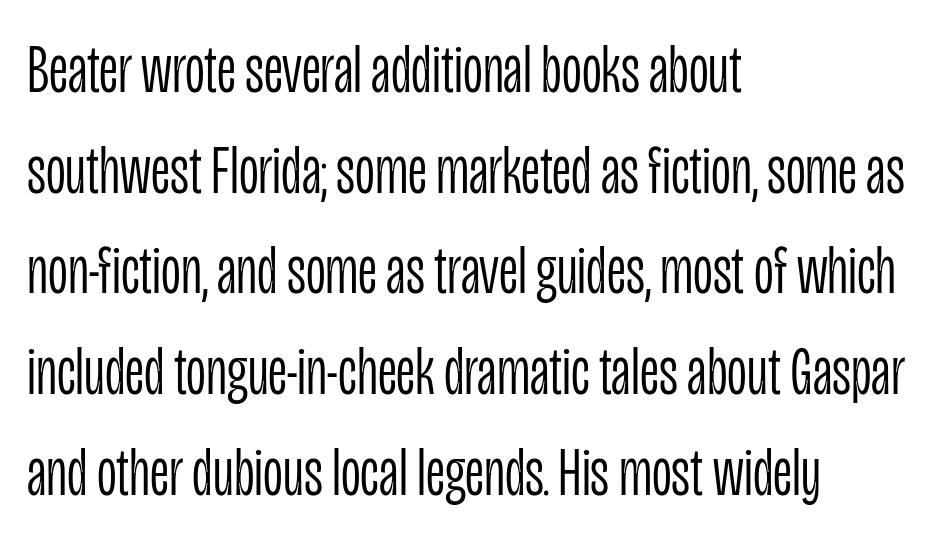
The image shows 69 px light, condensed sans-serif type, upright; set left-aligned, normal line spacing (1.46x), normal letter spacing, not underlined; low stroke contrast and a large x-height.
